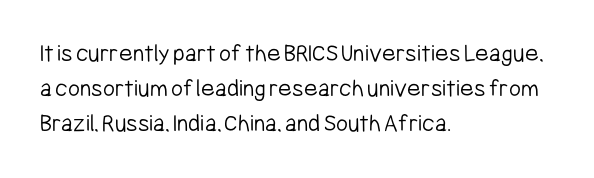
How are the letters spaced? Ordinarily, with no added tracking. Has an underline been added? It has not. Honestly, the row spacing looks completely unremarkable. The font is comparable to plain body text, perhaps lighter. Visually the block forms a straight wall on the left and a jagged coastline on the right.
